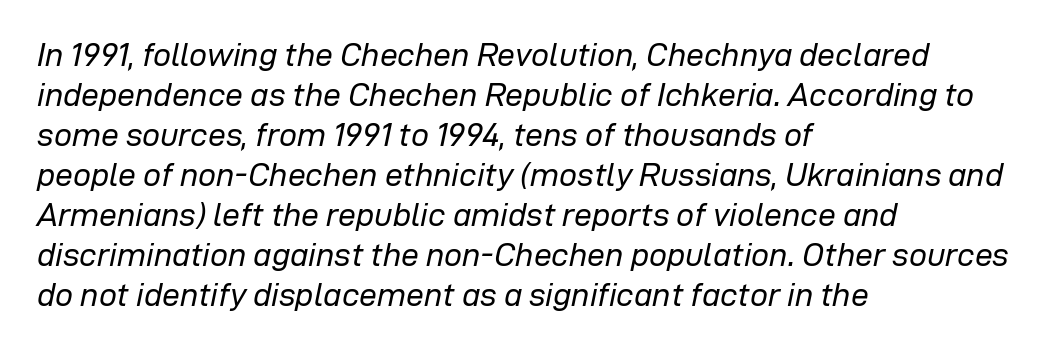
{"italic": "yes", "lean": "right", "slant_degrees": 12, "bold": "no", "weight": "regular", "width": "normal", "stroke_contrast": "low", "x_height": "medium", "monospaced": "no", "underline": "no", "align": "left", "line_spacing": "normal", "line_spacing_ratio": 1.25, "letter_spacing": "normal", "letter_spacing_em": 0.0, "glyph_px": 32}
